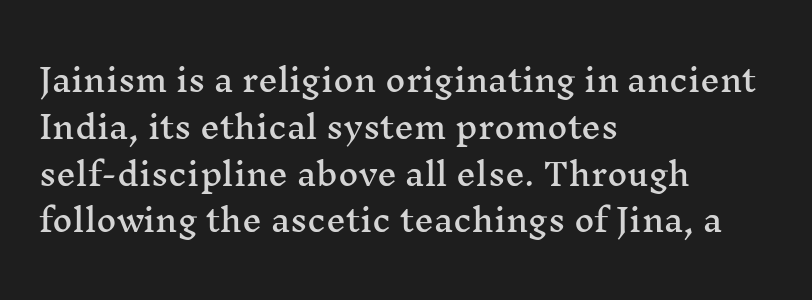
{"serif": "yes", "italic": "no", "width": "wide", "stroke_contrast": "medium", "x_height": "medium", "monospaced": "no", "underline": "no", "align": "left", "line_spacing": "normal", "line_spacing_ratio": 1.51, "letter_spacing": "normal", "letter_spacing_em": 0.0, "glyph_px": 31}
